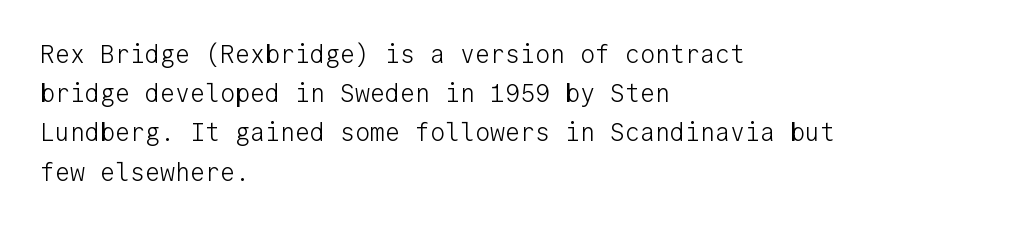
The image shows 25 px text type, upright; set left-aligned, normal line spacing (1.57x), normal letter spacing, not underlined.
